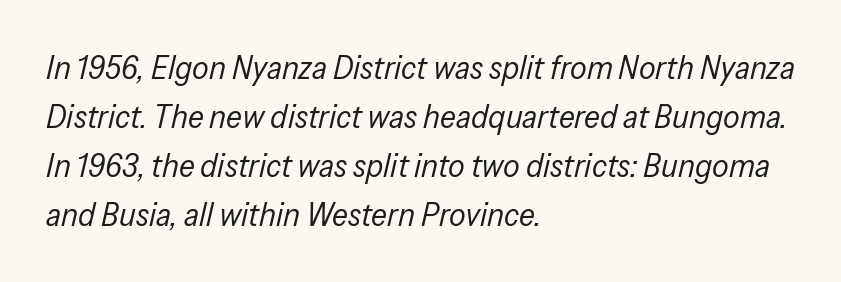
{"italic": "yes", "lean": "right", "slant_degrees": 13, "bold": "no", "weight": "regular", "width": "condensed", "stroke_contrast": "low", "x_height": "medium", "monospaced": "no", "underline": "no", "align": "left", "line_spacing": "normal", "line_spacing_ratio": 1.48, "letter_spacing": "normal", "letter_spacing_em": 0.0, "glyph_px": 33}
